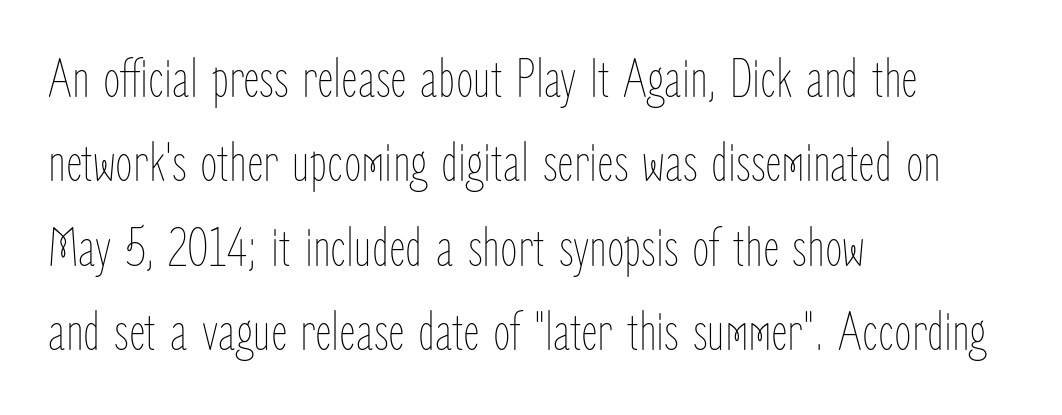
Q: Is the text bold? A: No.
Q: Is the text italic (slanted)? A: No, it is upright.
Q: Is the text underlined? A: No.
Q: How is the paragraph aligned? A: Left-aligned.
Q: Is the spacing between letters normal or unusually wide? A: Normal.
Q: Is the spacing between lines tight, normal or loose? A: Normal.
Q: Width (condensed, normal, or wide)? A: Condensed.
Q: Stroke contrast? A: Low.
Q: x-height? A: Medium.
Q: Monospaced? A: No.
